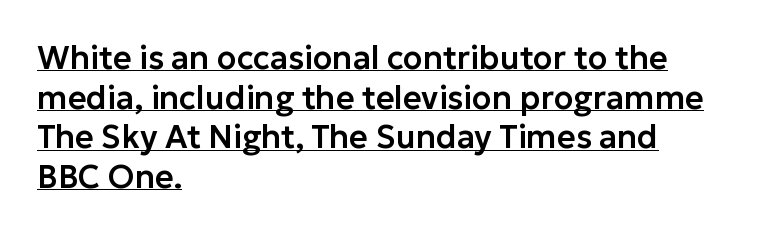
Q: Is the text italic (slanted)? A: No, it is upright.
Q: Is the typeface a serif or a sans-serif typeface? A: Sans-serif.
Q: Is the text underlined? A: Yes.
Q: How is the paragraph aligned? A: Left-aligned.
Q: Is the spacing between letters normal or unusually wide? A: Normal.
Q: Width (condensed, normal, or wide)? A: Normal.
Q: Stroke contrast? A: Low.
Q: x-height? A: Medium.
Q: Monospaced? A: No.
